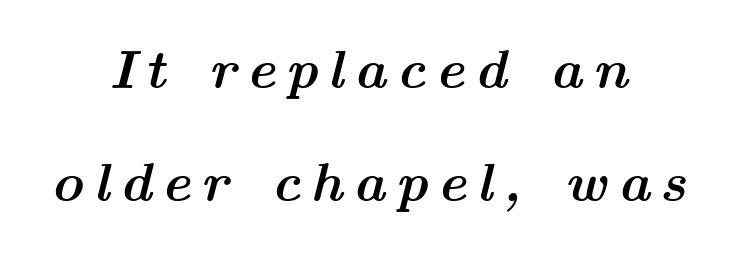
This sample is center-justified, so both line endings float freely. A typesetter would call this proportional, since set widths differ per character. You could fit nearly another row in the gap between these rows. The font is running at its bold setting. Only glyphs here, with clear space below each row. This sample uses an oblique cut, with every glyph tilted off the vertical.
